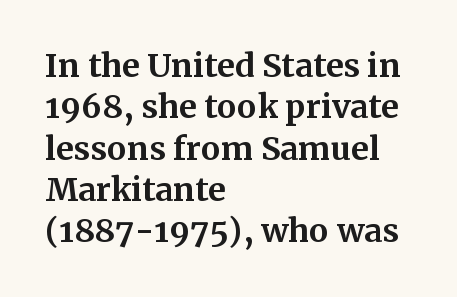
The image shows 32 px bold serif type, upright; set left-aligned, normal line spacing (1.29x), normal letter spacing, not underlined; medium stroke contrast and a medium x-height.
